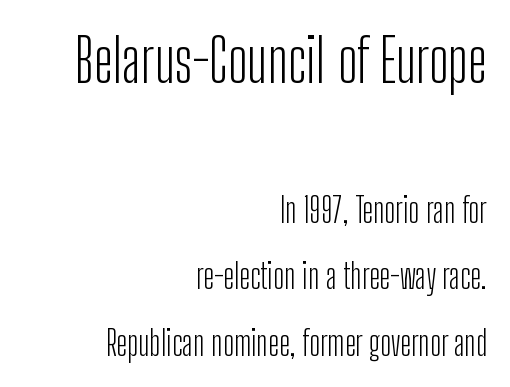
{"serif": "no", "italic": "no", "bold": "no", "weight": "light", "width": "condensed", "stroke_contrast": "low", "x_height": "medium", "monospaced": "no", "underline": "no", "align": "right", "line_spacing": "loose", "line_spacing_ratio": 1.96, "letter_spacing": "normal", "letter_spacing_em": 0.0, "larger_block": "first", "size_ratio": 1.76, "glyph_px": 60}
